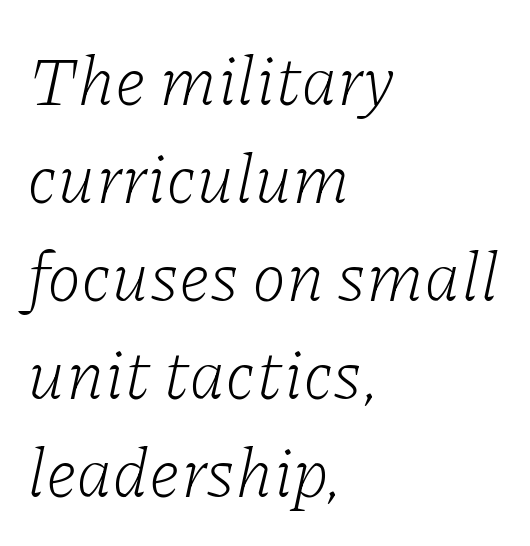
{"serif": "yes", "italic": "yes", "lean": "right", "slant_degrees": 11, "bold": "no", "weight": "light", "width": "normal", "stroke_contrast": "low", "x_height": "medium", "monospaced": "no", "underline": "no", "align": "left", "line_spacing": "normal", "line_spacing_ratio": 1.4, "letter_spacing": "normal", "letter_spacing_em": 0.0, "glyph_px": 70}
